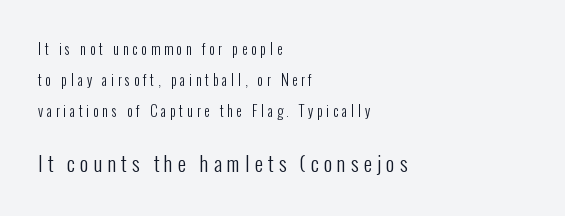
{"italic": "no", "bold": "no", "underline": "no", "align": "left", "line_spacing": "loose", "line_spacing_ratio": 2.23, "letter_spacing": "wide", "letter_spacing_em": 0.26, "larger_block": "second", "size_ratio": 1.43, "glyph_px": 20}
